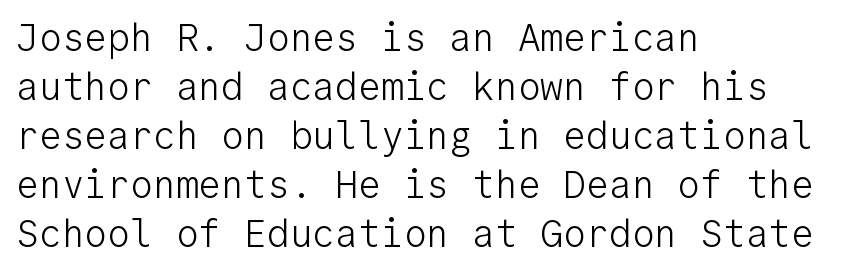
The letters march in equal steps, a hallmark of fixed-pitch type. Letterform terminals end flat and unadorned throughout the passage. The leading is moderate, giving the passage an even texture. No chunkiness to these letters — they're not bold. Any mark beneath the type? The region is blank. The passage is arranged the way most books set body copy — flush left.
